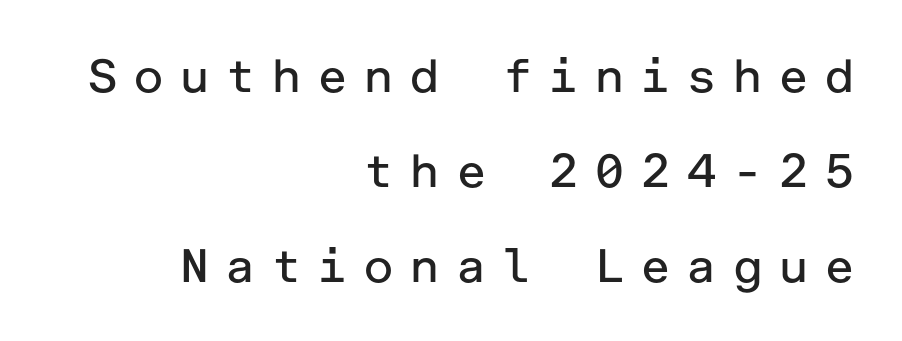
{"serif": "no", "italic": "no", "bold": "no", "weight": "regular", "width": "normal", "stroke_contrast": "low", "x_height": "medium", "underline": "no", "align": "right", "line_spacing": "loose", "line_spacing_ratio": 2.02, "letter_spacing": "wide", "letter_spacing_em": 0.32, "glyph_px": 47}
